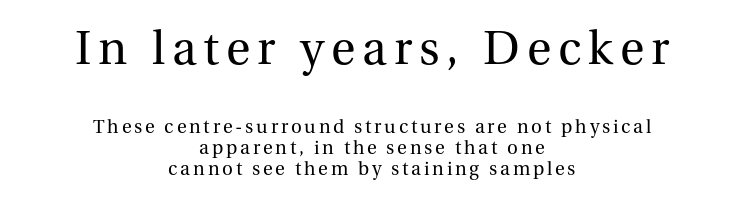
The gap between lines stays unmarked. Weight: in the light-to-regular range. The leading is snug, giving the passage a crowded texture. Letterform terminals end in serifs throughout the passage. Here the designer chose a conventional face with non-uniform glyph widths.
